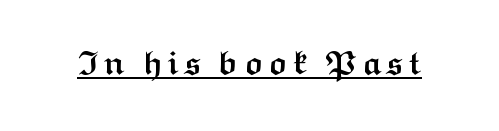
These lines are rendered in a variable-pitch font. Underlining? Definitely there. Summary of weight: heavy, a full bold. To sum up the face: it is a sans, with no serifs.
